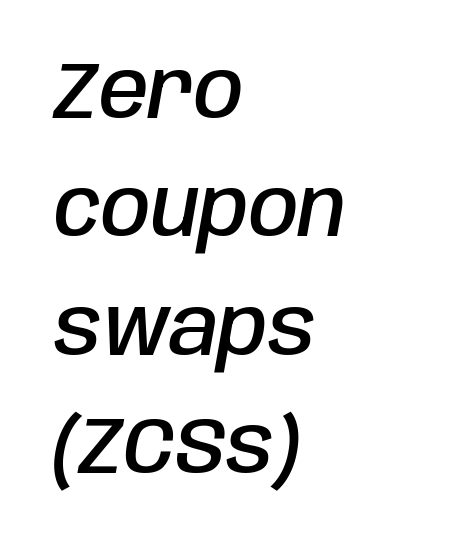
How would I describe the line gaps? Plain and ordinary. The axis of the letterforms is tilted away from vertical. The lines are quadded left. Do the characters align in a grid? No, the font is proportional. Look at the tracking — it's just the regular setting, nothing added. Check under the words: just untouched page.
